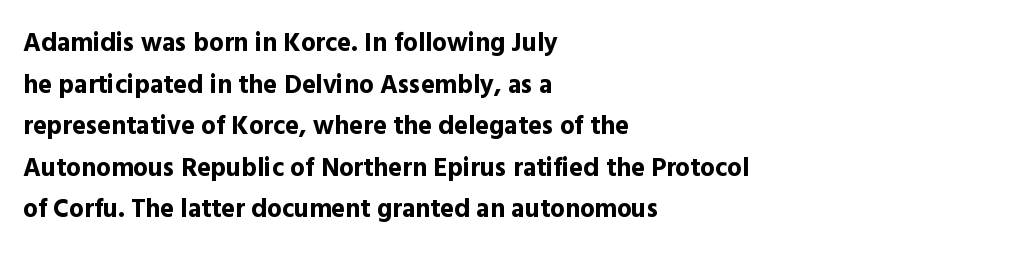
When letters stand straight like this, we call the style roman or upright. Successive baselines arrive at the customary interval. This rendering uses left alignment, leaving the right contour irregular. Notice how thick the strokes are: this is what a full bold looks like.
